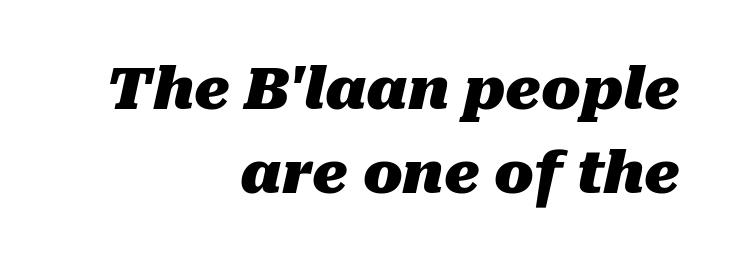
Q: Is the text bold? A: Yes.
Q: Is the text italic (slanted)? A: Yes, it leans right by about 10 degrees.
Q: Is the text underlined? A: No.
Q: How is the paragraph aligned? A: Right-aligned.
Q: Is the spacing between letters normal or unusually wide? A: Normal.
Q: Is the spacing between lines tight, normal or loose? A: Normal.
Q: Width (condensed, normal, or wide)? A: Normal.
Q: Stroke contrast? A: Medium.
Q: x-height? A: Medium.
Q: Monospaced? A: No.
